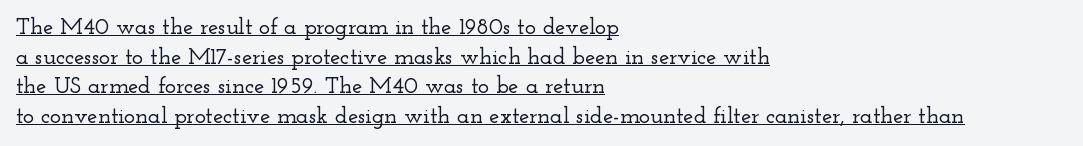
Q: Is the text italic (slanted)? A: No, it is upright.
Q: Is the text underlined? A: Yes.
Q: How is the paragraph aligned? A: Left-aligned.
Q: Is the spacing between letters normal or unusually wide? A: Normal.
Q: Is the spacing between lines tight, normal or loose? A: Normal.
